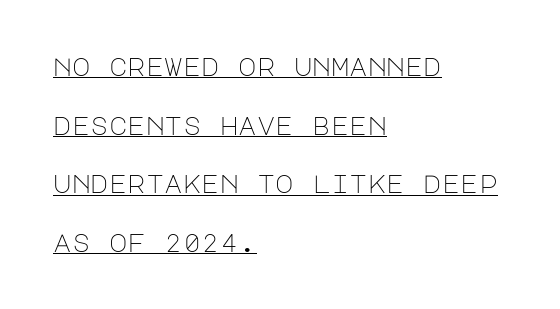
Q: Is the text bold? A: No.
Q: Is the text italic (slanted)? A: No, it is upright.
Q: Is the text underlined? A: Yes.
Q: How is the paragraph aligned? A: Left-aligned.
Q: Is the spacing between letters normal or unusually wide? A: Normal.
Q: Is the spacing between lines tight, normal or loose? A: Loose.
